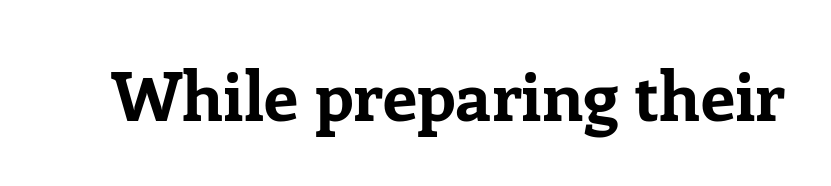
The strokes are fattened all the way to bold. Rendered with straight, roman letterforms. Each letter keeps its own natural width here, so spacing adapts to shape. Observe the serifs anchoring each vertical stroke in this sample.
